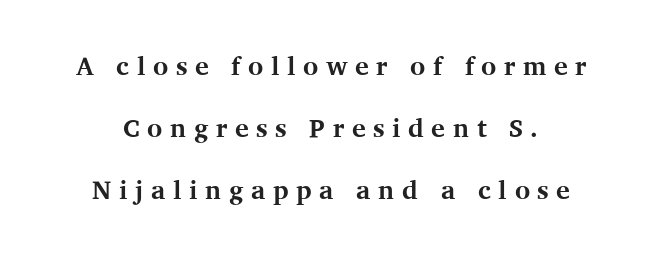
The letters are bold, with thick, heavy strokes. Someone cranked the tracking dial way up on this one. When letters stand straight like this, we call the style roman or upright. The glyphs are unaccompanied by any horizontal stroke below them. Vertical spacing — loose.
